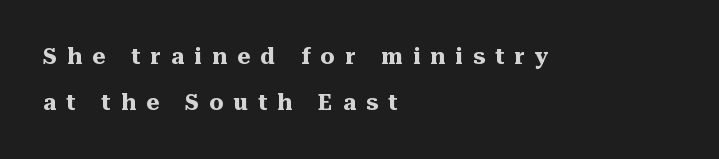
{"italic": "no", "bold": "yes", "underline": "no", "align": "left", "line_spacing": "loose", "line_spacing_ratio": 2.08, "letter_spacing": "wide", "letter_spacing_em": 0.47, "glyph_px": 22}
